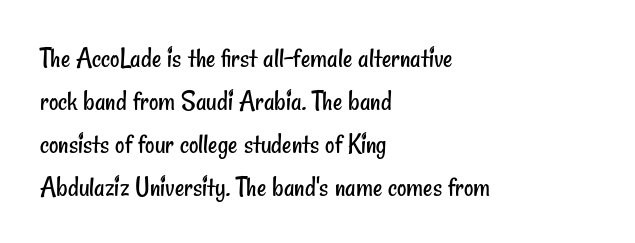
Q: Is the text bold? A: No.
Q: Is the typeface a serif or a sans-serif typeface? A: Sans-serif.
Q: Is the text underlined? A: No.
Q: How is the paragraph aligned? A: Left-aligned.
Q: Is the spacing between letters normal or unusually wide? A: Normal.
Q: Is the spacing between lines tight, normal or loose? A: Normal.
Q: Width (condensed, normal, or wide)? A: Condensed.
Q: Stroke contrast? A: Low.
Q: x-height? A: Small.
Q: Monospaced? A: No.
